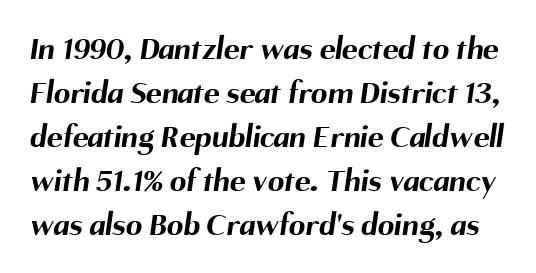
The image shows 33 px bold sans-serif type; set normal line spacing (1.33x), normal letter spacing, not underlined; medium stroke contrast and a medium x-height.
